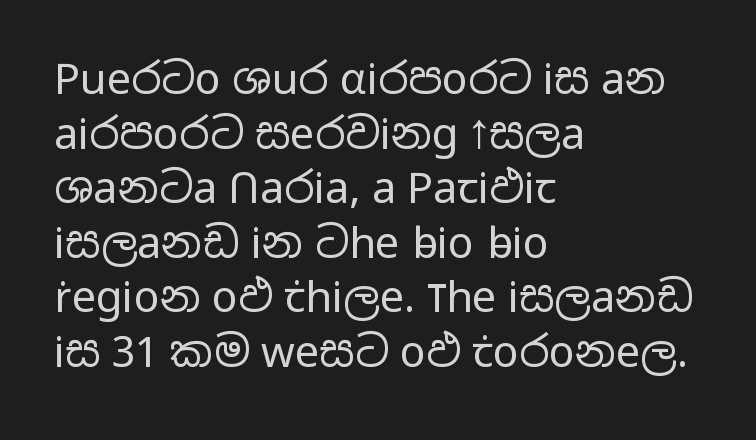
{"serif": "no", "italic": "no", "bold": "no", "weight": "regular", "width": "wide", "stroke_contrast": "low", "x_height": "medium", "monospaced": "no", "underline": "no", "align": "left", "line_spacing": "normal", "line_spacing_ratio": 1.27, "letter_spacing": "normal", "letter_spacing_em": 0.0, "glyph_px": 43}
